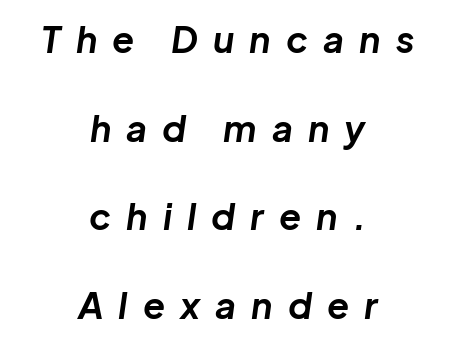
{"italic": "yes", "lean": "right", "slant_degrees": 8, "bold": "yes", "weight": "bold", "width": "normal", "stroke_contrast": "low", "x_height": "medium", "monospaced": "no", "underline": "no", "align": "center", "line_spacing": "loose", "line_spacing_ratio": 2.46, "letter_spacing": "wide", "letter_spacing_em": 0.42, "glyph_px": 36}
